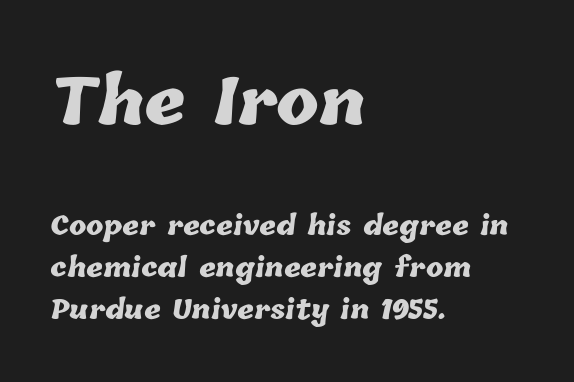
Q: Is the text bold? A: Yes.
Q: Is the text underlined? A: No.
Q: How is the paragraph aligned? A: Left-aligned.
Q: Is the spacing between letters normal or unusually wide? A: Normal.
Q: Is the spacing between lines tight, normal or loose? A: Normal.
Q: Which block of text is set in a larger size, the first (top) or the second (bottom)? A: The first (top) one.
Q: Width (condensed, normal, or wide)? A: Normal.
Q: Stroke contrast? A: Low.
Q: x-height? A: Medium.
Q: Monospaced? A: No.
